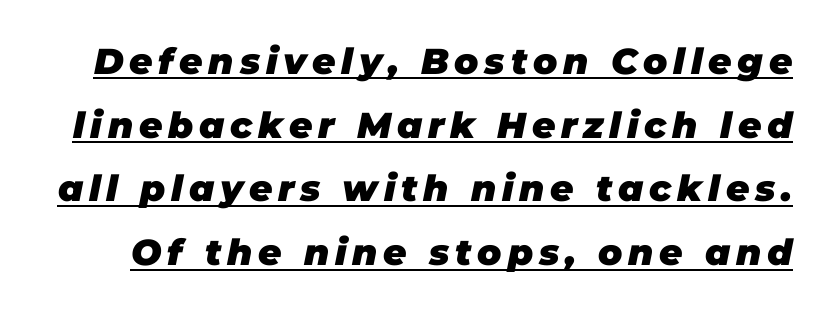
The image shows 36 px heavy type, italic (leaning right); set line spacing 1.77x, underlined; low stroke contrast and a large x-height.
